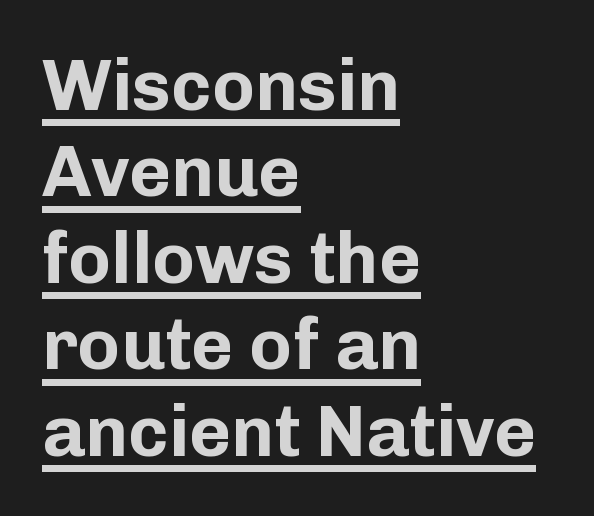
The axis of the letterforms is exactly vertical. Looks like someone drew a line under every word here. Letter spacing: default. Is the block centered? No — it sits flush against the left margin. Note the varied advance widths — an 'i' is clearly narrower than an 'm'. Weight check: bold — yes, fully.
